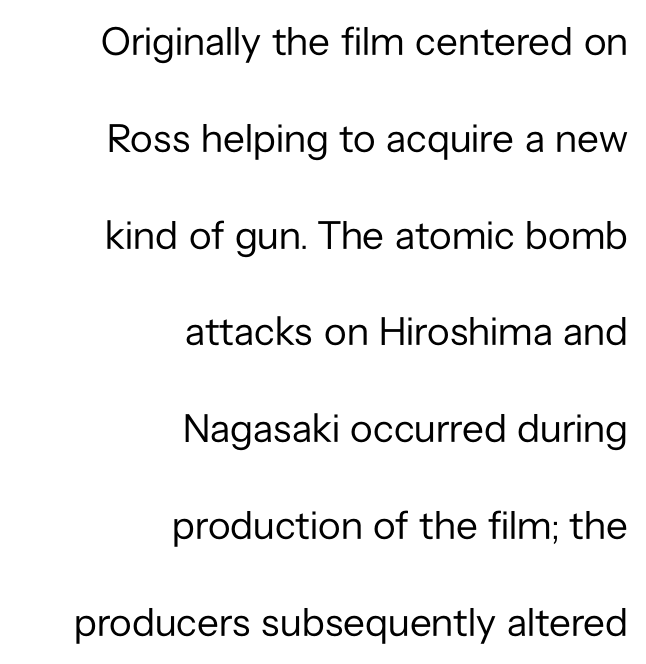
Q: Is the text bold? A: No.
Q: Is the text italic (slanted)? A: No, it is upright.
Q: Is the typeface a serif or a sans-serif typeface? A: Sans-serif.
Q: Is the text underlined? A: No.
Q: How is the paragraph aligned? A: Right-aligned.
Q: Is the spacing between letters normal or unusually wide? A: Normal.
Q: Is the spacing between lines tight, normal or loose? A: Loose.
Q: Width (condensed, normal, or wide)? A: Normal.
Q: Stroke contrast? A: Low.
Q: x-height? A: Medium.
Q: Monospaced? A: No.
